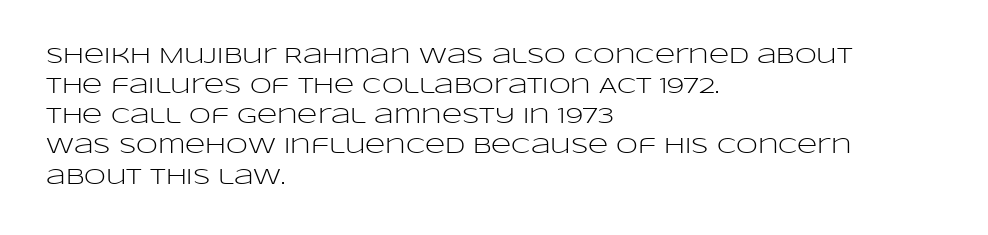
The letterforms sit shoulder to shoulder at normal distance. The space directly below the letters is spotless. Counters stay open thanks to moderate or lighter strokes. The vertical gap from one line to the next is medium. Ascenders rise straight up at ninety degrees. The ragged edge is on the right, which tells us the setting is flush left.
